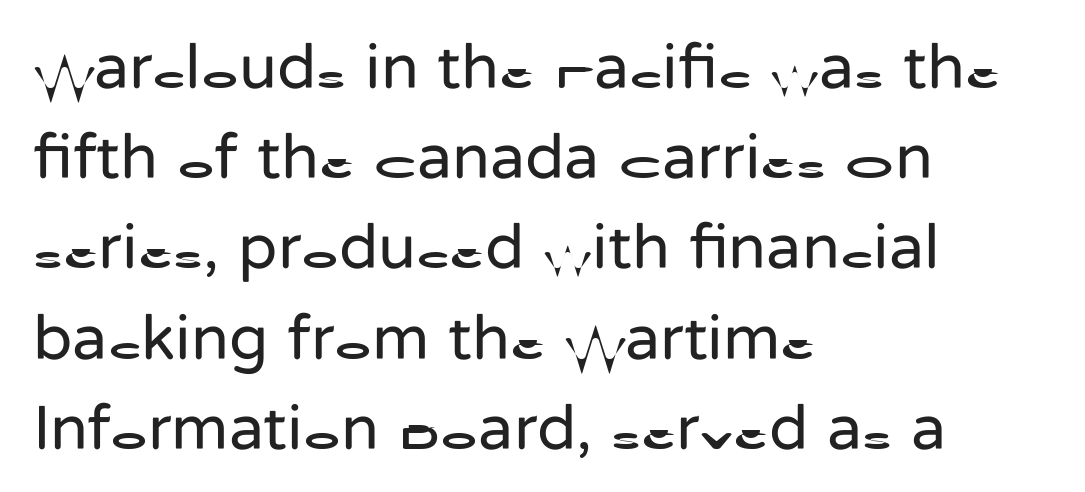
{"serif": "no", "italic": "no", "bold": "no", "weight": "regular", "width": "normal", "stroke_contrast": "low", "x_height": "medium", "monospaced": "no", "underline": "no", "align": "left", "line_spacing": "normal", "line_spacing_ratio": 1.41, "letter_spacing": "normal", "letter_spacing_em": 0.0, "glyph_px": 64}
